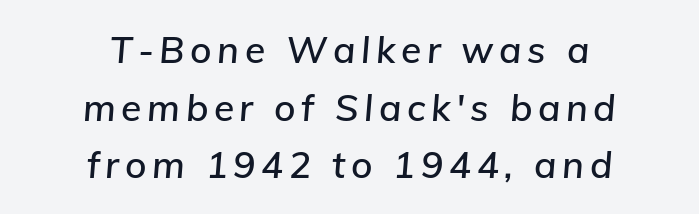
{"italic": "yes", "lean": "right", "slant_degrees": 5, "width": "normal", "stroke_contrast": "low", "x_height": "medium", "monospaced": "no", "underline": "no", "align": "center", "line_spacing": "normal", "line_spacing_ratio": 1.56, "glyph_px": 37}
